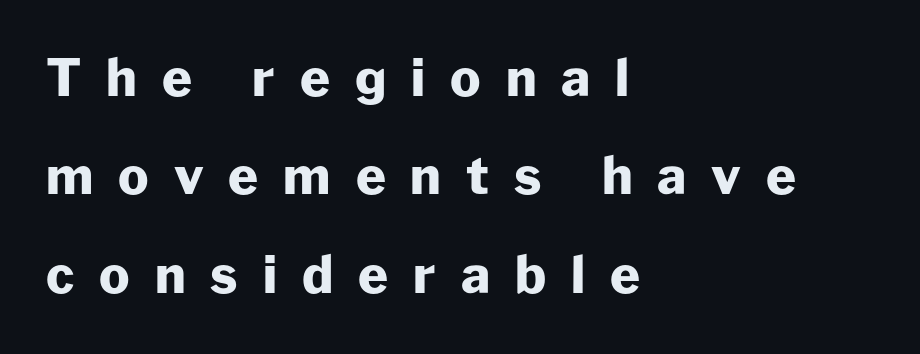
This is sans-serif lettering, the kind often seen on screens and signage. Does extra space separate the letters? Yes, quite a lot of it. You could fit nearly another row in the gap between these rows. Which margin do the lines hug? The left one — the right edge is uneven. Looks like regular typesetting: each glyph gets only the width it needs.
